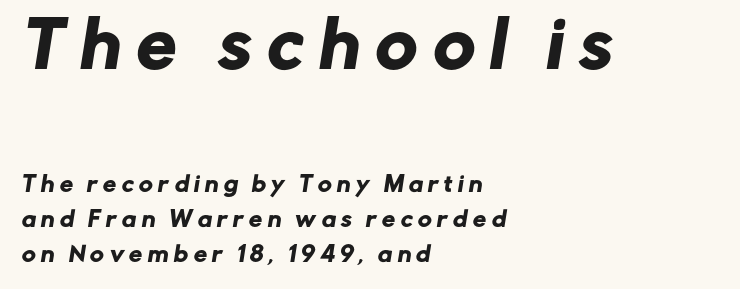
Type size steps down from the first block to the second. The passage is arranged the way most books set body copy — flush left. The line texture is sparse and dotted thanks to wide tracking. The passage shown stacks its lines at a standard gap.
